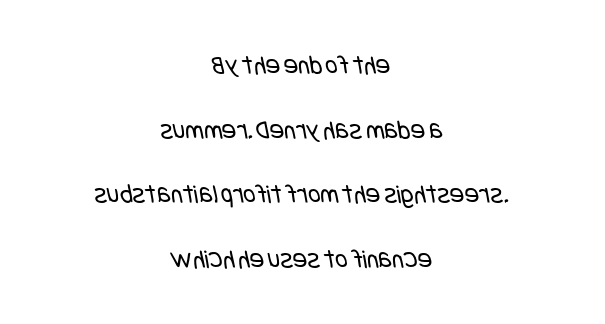
{"bold": "no", "underline": "no", "align": "center", "line_spacing": "loose", "line_spacing_ratio": 2.39, "letter_spacing": "normal", "letter_spacing_em": 0.0, "glyph_px": 27}
